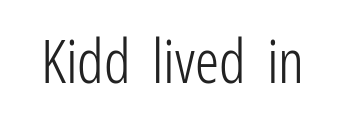
{"serif": "no", "italic": "no", "bold": "no", "weight": "light", "width": "condensed", "stroke_contrast": "low", "x_height": "medium", "monospaced": "no", "underline": "no", "letter_spacing": "normal", "letter_spacing_em": 0.0, "glyph_px": 60}
